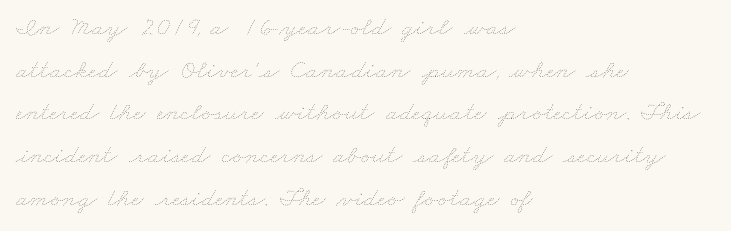
{"bold": "no", "underline": "no", "align": "left", "line_spacing": "normal", "line_spacing_ratio": 1.58, "letter_spacing": "normal", "letter_spacing_em": 0.0, "glyph_px": 27}
